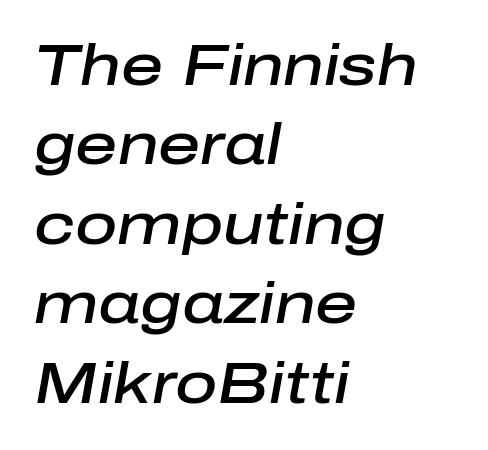
The image shows 58 px semibold type, italic (leaning right); set left-aligned, normal line spacing (1.37x), normal letter spacing, not underlined; low stroke contrast and a medium x-height.
